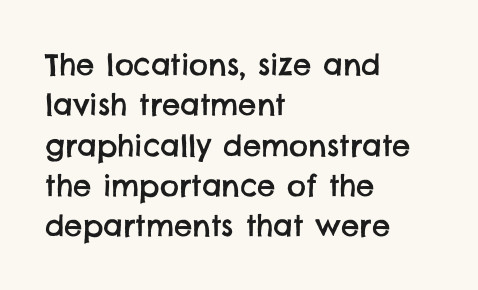
These lines keep a tight, regular rhythm from letter to letter. The ragged edge is on the right, which tells us the setting is flush left. Each letter keeps its own natural width here, so spacing adapts to shape. Descenders hang freely into open space.
